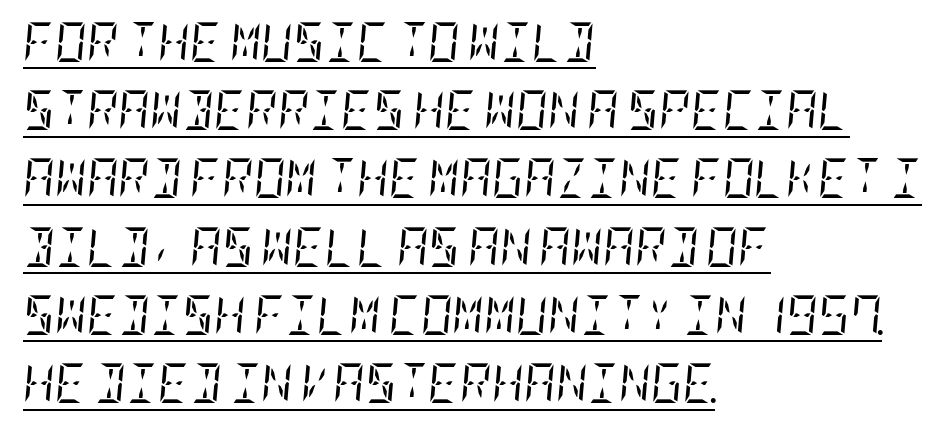
{"serif": "yes", "italic": "yes", "lean": "right", "slant_degrees": 5, "bold": "no", "weight": "regular", "width": "condensed", "stroke_contrast": "low", "x_height": "large", "underline": "yes", "align": "left", "line_spacing_ratio": 1.75, "letter_spacing": "normal", "letter_spacing_em": 0.0, "glyph_px": 39}
